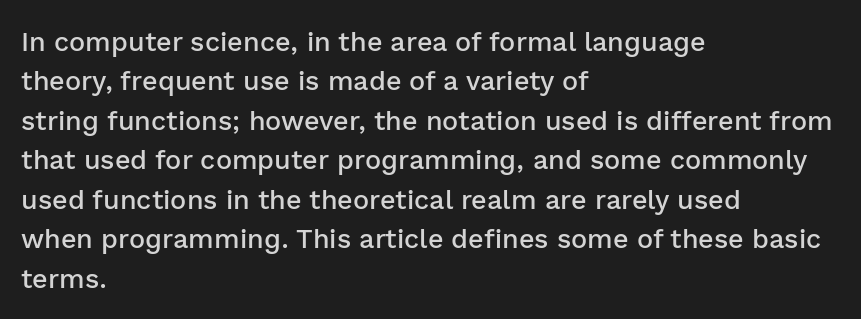
Q: Is the text bold? A: Semi-bold.
Q: Is the text italic (slanted)? A: No, it is upright.
Q: Is the text underlined? A: No.
Q: How is the paragraph aligned? A: Left-aligned.
Q: Is the spacing between letters normal or unusually wide? A: Normal.
Q: Is the spacing between lines tight, normal or loose? A: Normal.
